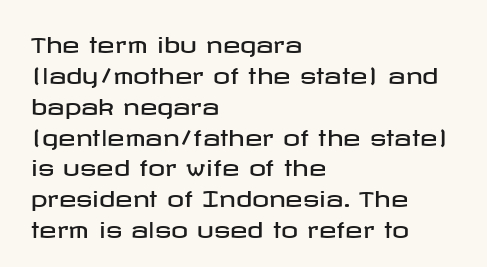
Q: Is the text italic (slanted)? A: No, it is upright.
Q: Is the text underlined? A: No.
Q: How is the paragraph aligned? A: Left-aligned.
Q: Is the spacing between letters normal or unusually wide? A: Normal.
Q: Is the spacing between lines tight, normal or loose? A: Normal.
